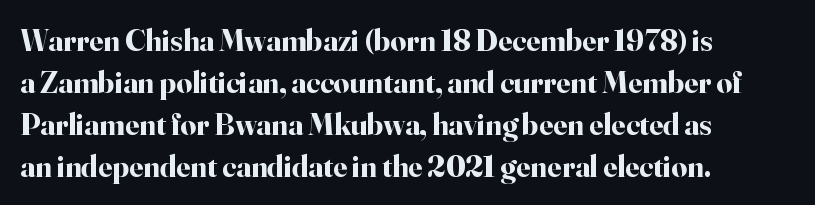
{"serif": "yes", "italic": "no", "bold": "yes", "weight": "bold", "width": "normal", "stroke_contrast": "high", "x_height": "small", "monospaced": "no", "underline": "no", "align": "left", "line_spacing": "normal", "line_spacing_ratio": 1.35, "letter_spacing": "normal", "letter_spacing_em": 0.0, "glyph_px": 31}
